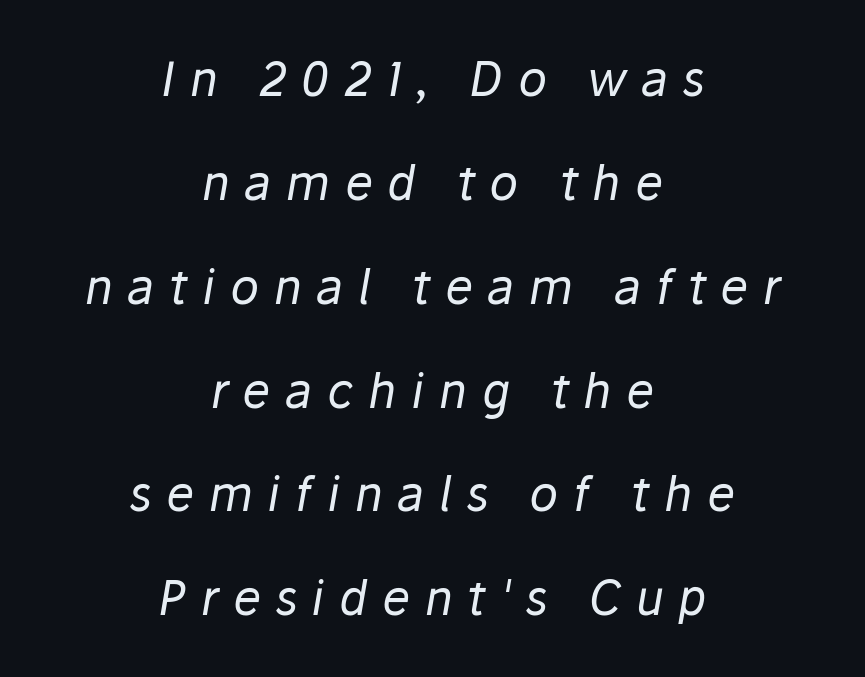
Both edges are ragged and mirror each other, which tells us the setting is centered. The line-height multiplier appears high, well above default. If you drew a line through each stem, it would be angled. The zone under the glyphs is completely vacant. The font is comparable to plain body text, perhaps lighter. Observe the wide spacing: letters keep a clear distance from each other.
